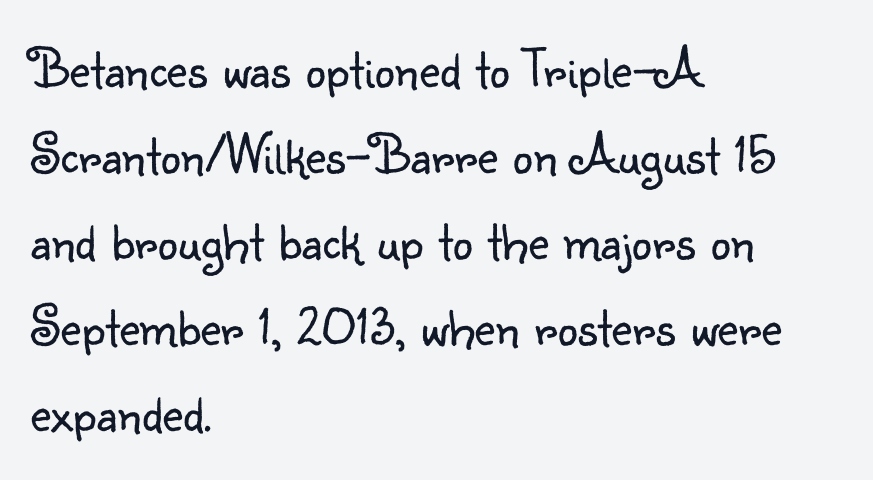
The strokes are not fattened; the text isn't bold. The compositor pushed each line to the left boundary. Is there any slant? The stems are plumb. Is this a sans? Yes — the strokes have no serifs.
